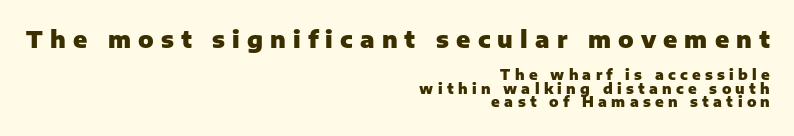
{"italic": "no", "bold": "yes", "underline": "no", "align": "right", "line_spacing": "tight", "line_spacing_ratio": 0.98, "letter_spacing": "wide", "letter_spacing_em": 0.31, "larger_block": "first", "size_ratio": 1.64, "glyph_px": 23}
